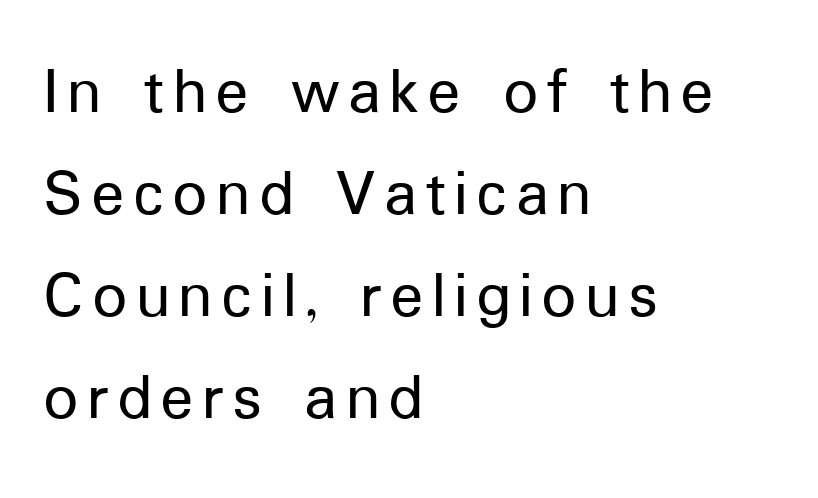
Q: Is the text italic (slanted)? A: No, it is upright.
Q: Is the typeface a serif or a sans-serif typeface? A: Sans-serif.
Q: Is the text underlined? A: No.
Q: How is the paragraph aligned? A: Left-aligned.
Q: Is the spacing between lines tight, normal or loose? A: Normal.
Q: Width (condensed, normal, or wide)? A: Normal.
Q: Stroke contrast? A: Low.
Q: x-height? A: Medium.
Q: Monospaced? A: No.
